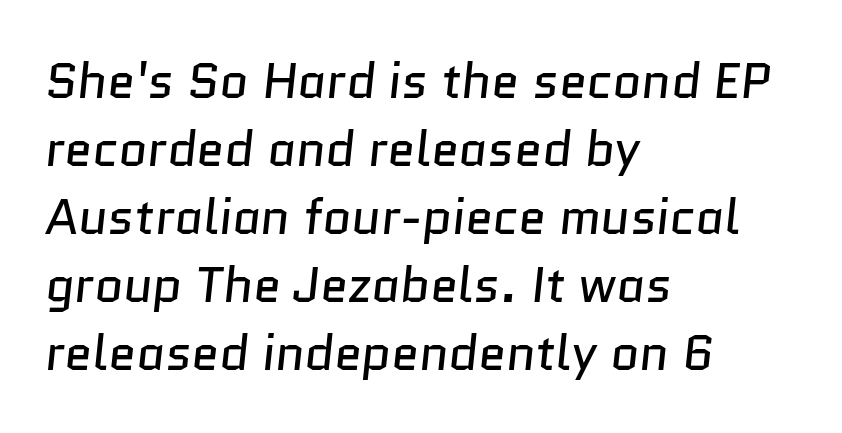
Which margin do the lines hug? The left one — the right edge is uneven. Words appear dense and cohesive because spacing is normal. These lines are rendered in a variable-pitch font. Honestly, there is no underline to notice here at all.
